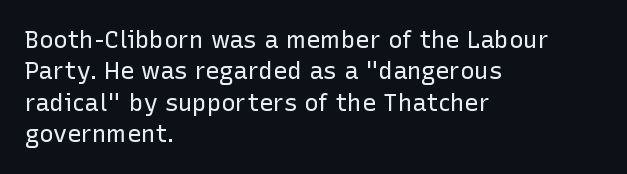
{"italic": "no", "bold": "no", "underline": "no", "align": "left", "line_spacing": "normal", "line_spacing_ratio": 1.31, "letter_spacing": "normal", "letter_spacing_em": 0.0, "glyph_px": 24}
